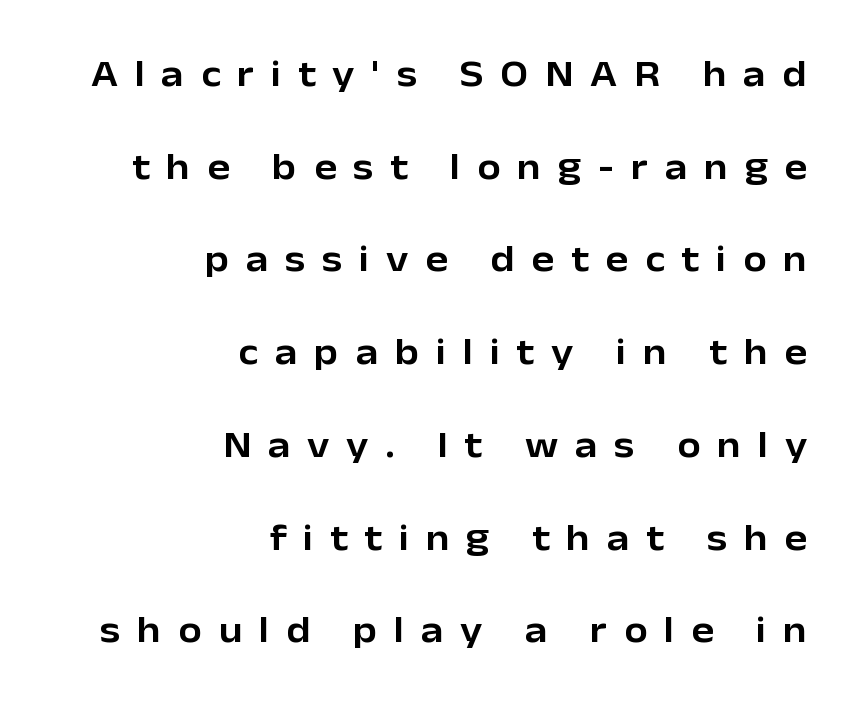
Posture: upright roman. Beneath every word, the page is bare. Reading down the column, the eye jumps a long way to each next line. If you drew a ruler down the right edge, every line would touch it. The passage shown is typed in a proportional face where columns would drift. Look at the tracking — it's clearly loosened, letters drifting apart.
